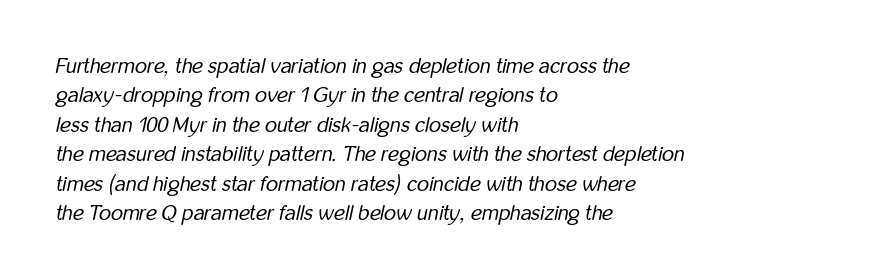
Q: Is the text bold? A: No.
Q: Is the text italic (slanted)? A: Yes, it leans right by about 12 degrees.
Q: Is the text underlined? A: No.
Q: How is the paragraph aligned? A: Left-aligned.
Q: Is the spacing between letters normal or unusually wide? A: Normal.
Q: Is the spacing between lines tight, normal or loose? A: Normal.
